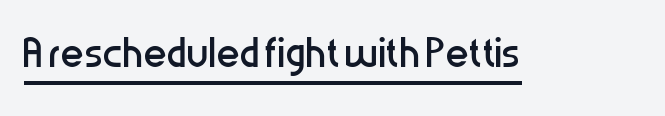
The image shows 56 px regular-weight, condensed sans-serif type, upright; set normal letter spacing, underlined; low stroke contrast and a medium x-height.
